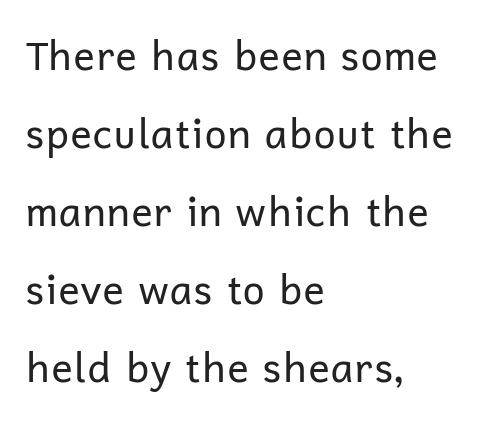
Successive baselines arrive slowly, with a big drop between each. Tall strokes in this sample are plumb rather than angled. Plain, unruled lines of type. A typesetter would call this proportional, since set widths differ per character. The tracking reads as untouched default to a designer's eye. Heaviness? Minimal to ordinary, like unemphasized prose.
